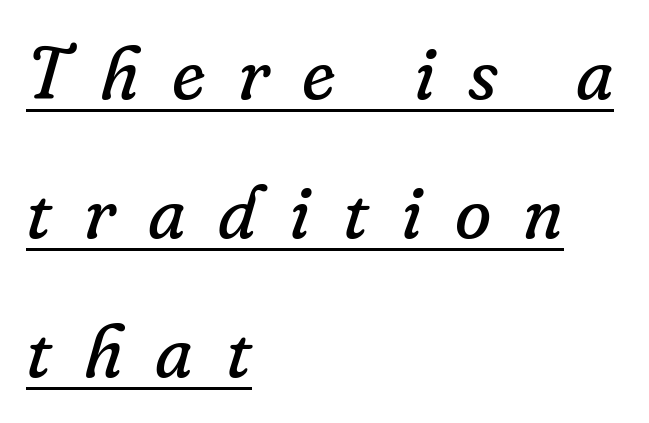
The image shows 74 px regular-weight serif type, italic (leaning right); set left-aligned, line spacing 1.88x, unusually wide letter spacing (+0.44 em), underlined; low stroke contrast and a small x-height.
